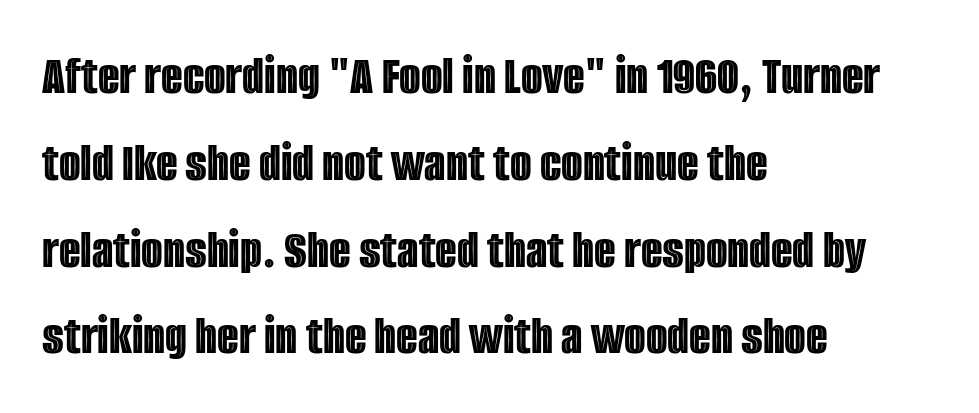
Q: Is the text italic (slanted)? A: No, it is upright.
Q: Is the text underlined? A: No.
Q: How is the paragraph aligned? A: Left-aligned.
Q: Is the spacing between letters normal or unusually wide? A: Normal.
Q: Is the spacing between lines tight, normal or loose? A: Normal.
Q: Width (condensed, normal, or wide)? A: Condensed.
Q: x-height? A: Large.
Q: Monospaced? A: No.
